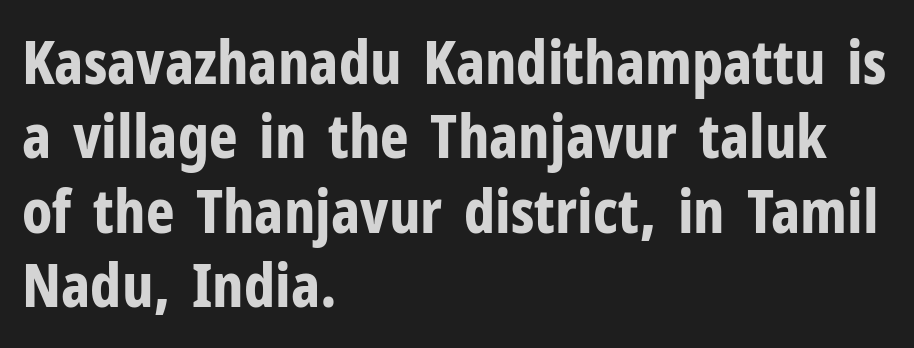
{"serif": "no", "italic": "no", "bold": "yes", "weight": "bold", "width": "condensed", "stroke_contrast": "low", "x_height": "medium", "monospaced": "no", "underline": "no", "align": "left", "line_spacing_ratio": 1.22, "letter_spacing": "normal", "letter_spacing_em": 0.0, "glyph_px": 61}
